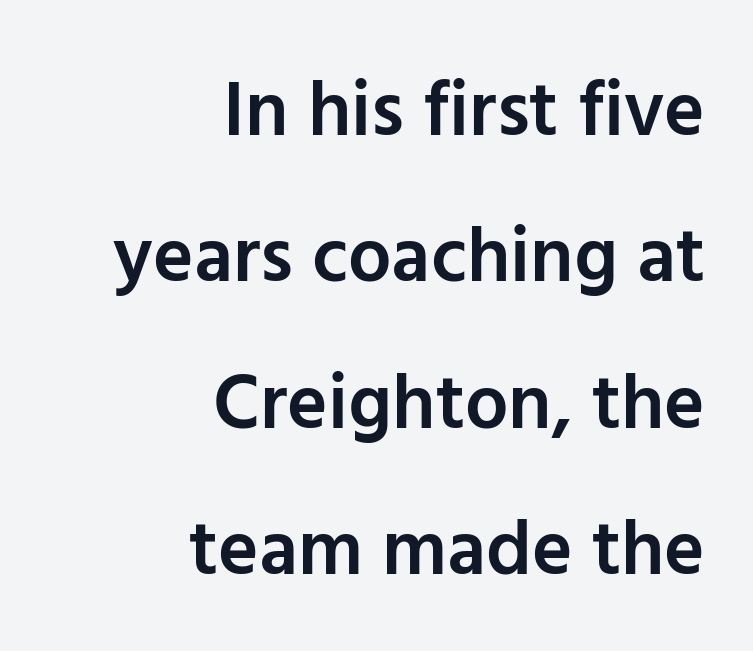
The image shows 77 px semibold sans-serif type, upright; set right-aligned, loose line spacing (1.9x), normal letter spacing, not underlined; low stroke contrast and a medium x-height.
